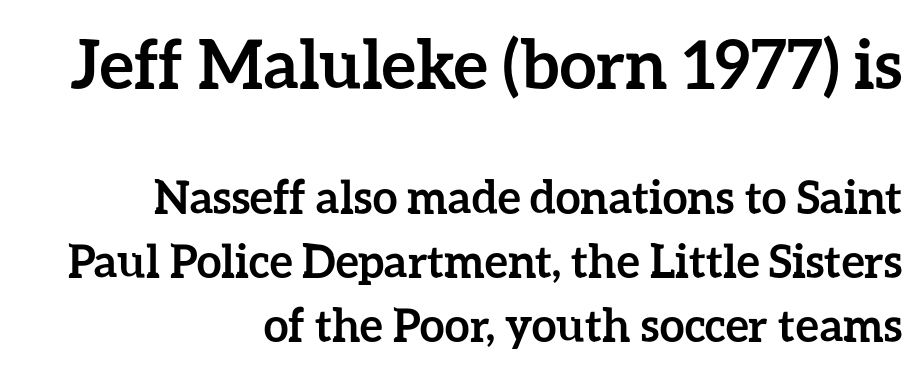
The image shows 67 px semibold type, upright; set right-aligned, normal line spacing (1.42x), normal letter spacing, not underlined; the first (top) block is 1.49x larger; low stroke contrast and a medium x-height.
